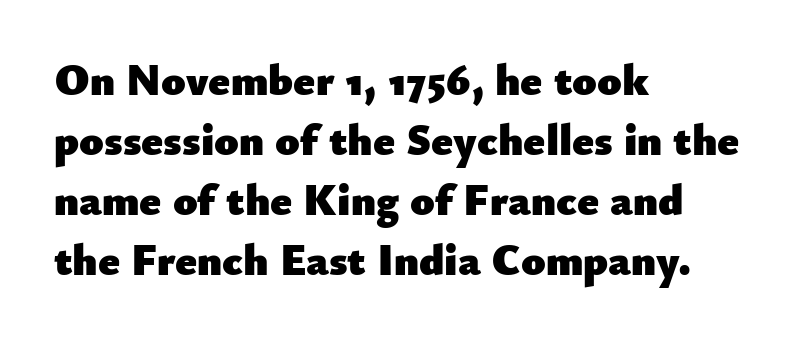
Q: Is the text bold? A: Yes.
Q: Is the text italic (slanted)? A: No, it is upright.
Q: Is the typeface a serif or a sans-serif typeface? A: Sans-serif.
Q: Is the text underlined? A: No.
Q: How is the paragraph aligned? A: Left-aligned.
Q: Is the spacing between letters normal or unusually wide? A: Normal.
Q: Is the spacing between lines tight, normal or loose? A: Normal.
Q: Width (condensed, normal, or wide)? A: Normal.
Q: Stroke contrast? A: Low.
Q: x-height? A: Small.
Q: Monospaced? A: No.
